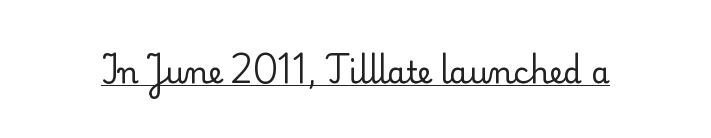
This is roman type, the default non-slanted kind. A continuous stroke trails under the words, as in a hyperlink. Does extra space separate the letters? No, they use regular spacing. Nothing heavy about these letters — not bold at all. Observe the serifs anchoring each vertical stroke in this sample.
